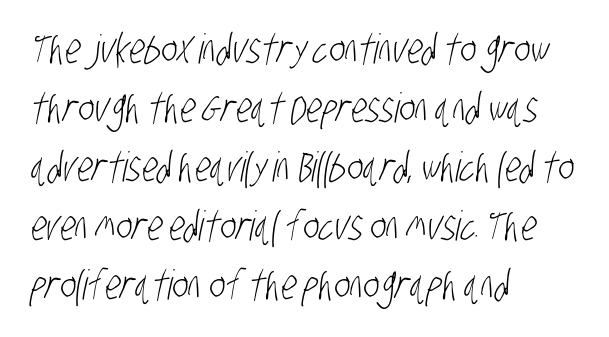
{"serif": "no", "bold": "no", "weight": "light", "width": "condensed", "stroke_contrast": "low", "x_height": "large", "monospaced": "no", "underline": "no", "align": "left", "line_spacing": "normal", "line_spacing_ratio": 1.44, "letter_spacing": "normal", "letter_spacing_em": 0.0, "glyph_px": 41}
